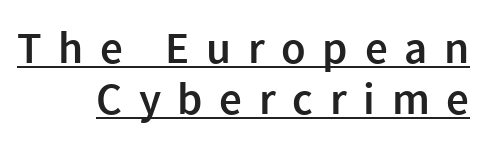
The glyphs are accompanied by a horizontal stroke just below them. The glyphs have the mass of a demibold cut, below bold. Looks like regular typesetting: each glyph gets only the width it needs. Unlike a traditional serif, this face leaves its strokes unadorned. Is the block centered? No — it sits flush against the right margin. It's the straight-up-and-down kind of type.
